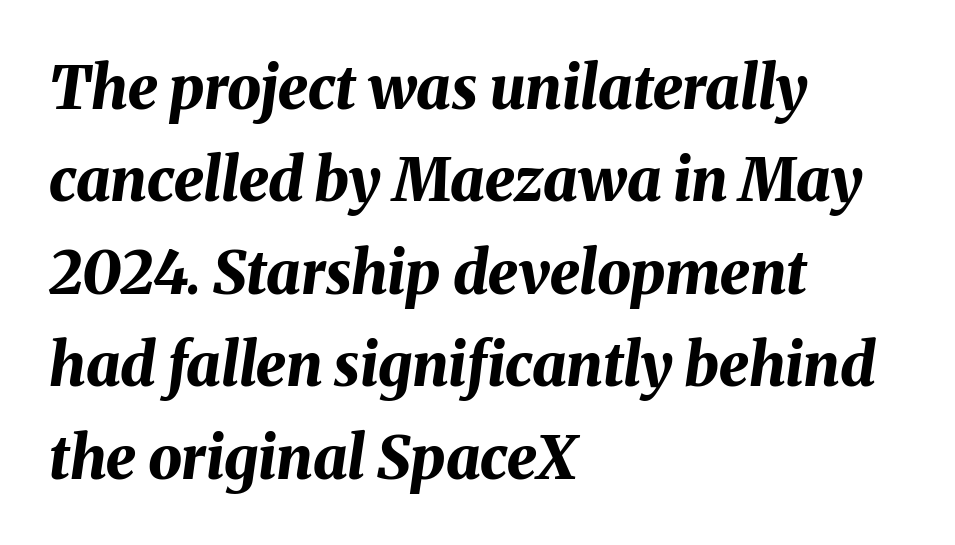
Any mark beneath the type? The region is blank. You could call the tracking neutral — neither tight nor loose. These lines are set flush left with a ragged right edge. Line spacing here is normal.
